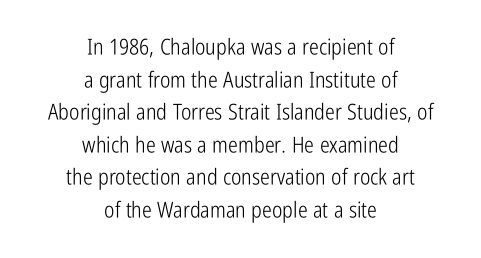
The image shows 22 px text type, upright; set centered, normal line spacing (1.48x), normal letter spacing, not underlined.
